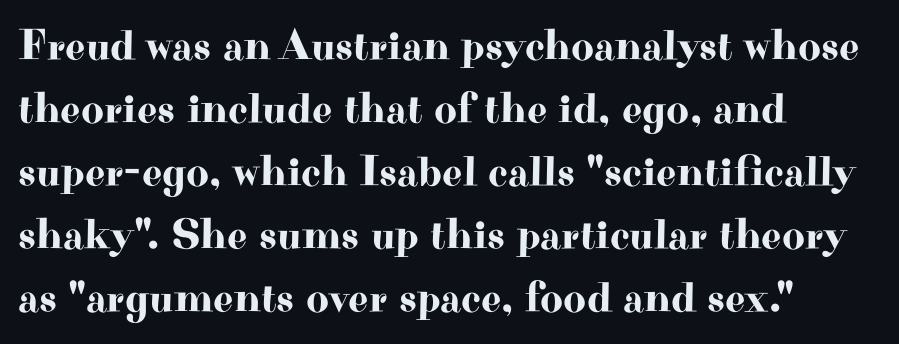
Q: Is the text italic (slanted)? A: No, it is upright.
Q: Is the typeface a serif or a sans-serif typeface? A: Serif.
Q: Is the text underlined? A: No.
Q: How is the paragraph aligned? A: Left-aligned.
Q: Is the spacing between letters normal or unusually wide? A: Normal.
Q: Is the spacing between lines tight, normal or loose? A: Normal.
Q: Width (condensed, normal, or wide)? A: Wide.
Q: Stroke contrast? A: High.
Q: x-height? A: Small.
Q: Monospaced? A: No.
